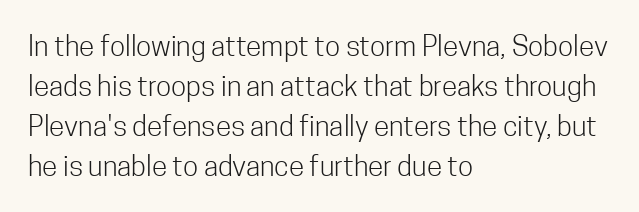
No extra ink here — the face is not bold. A typesetter would call this zero additional tracking. The specimen reads as upright at a glance. Serifs: no, the terminals of the letterforms are clean.
